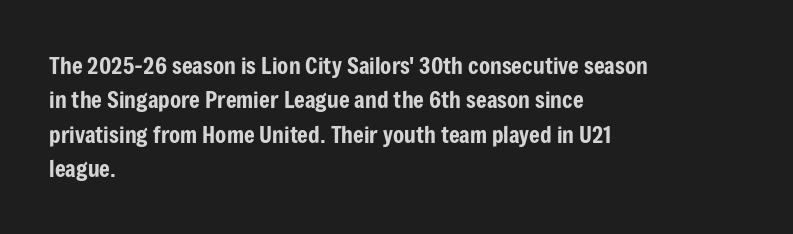
The specimen omits any rule beneath the text block's lines. The line-height multiplier appears to be the usual default. Posture: upright roman. The letters sit at their default tracking, neither squeezed nor spread.
